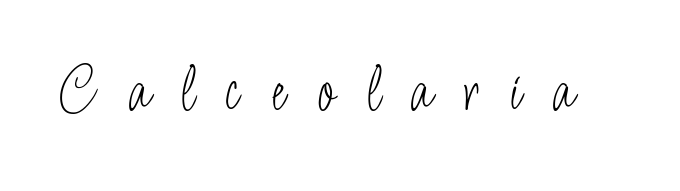
Each letter's strokes conclude bluntly, with no projecting serifs. You could not count columns in this text — the font is proportionally spaced. Unbolded letterforms with no extra heft. The foot of each line stays bare and open. Characters follow at a spacing far wider than the type designer built in.
